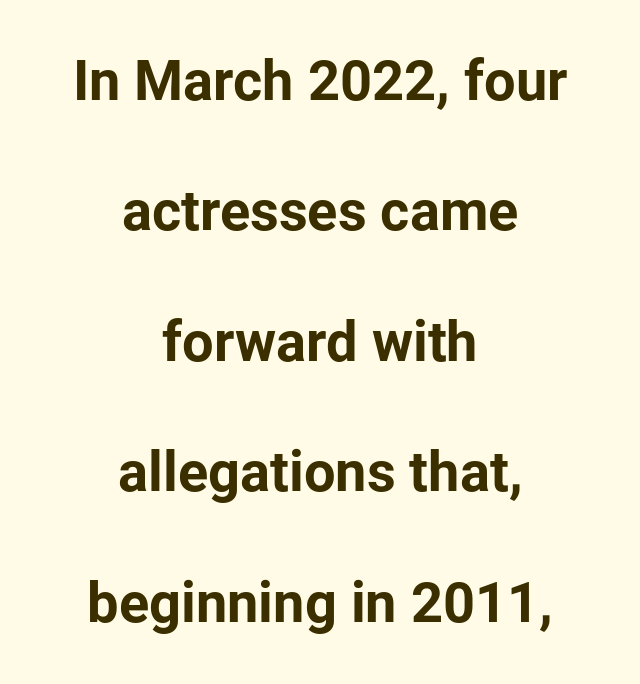
The image shows 56 px bold sans-serif type, upright; set centered, loose line spacing (2.33x), normal letter spacing, not underlined; low stroke contrast and a medium x-height.
